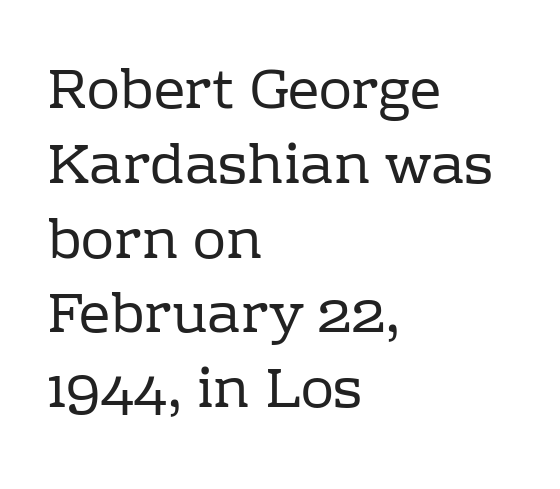
{"serif": "yes", "italic": "no", "bold": "no", "weight": "regular", "width": "normal", "stroke_contrast": "low", "x_height": "medium", "monospaced": "no", "underline": "no", "align": "left", "line_spacing": "normal", "line_spacing_ratio": 1.36, "letter_spacing": "normal", "letter_spacing_em": 0.0, "glyph_px": 55}
